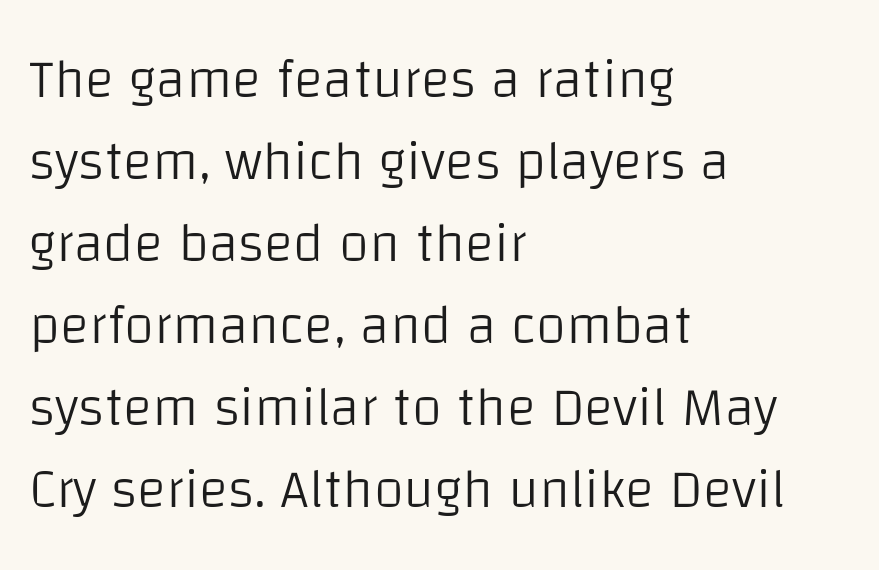
Q: Is the text bold? A: No.
Q: Is the text italic (slanted)? A: No, it is upright.
Q: Is the typeface a serif or a sans-serif typeface? A: Sans-serif.
Q: Is the text underlined? A: No.
Q: How is the paragraph aligned? A: Left-aligned.
Q: Is the spacing between letters normal or unusually wide? A: Normal.
Q: Is the spacing between lines tight, normal or loose? A: Normal.
Q: Width (condensed, normal, or wide)? A: Normal.
Q: Stroke contrast? A: Low.
Q: x-height? A: Large.
Q: Monospaced? A: No.
